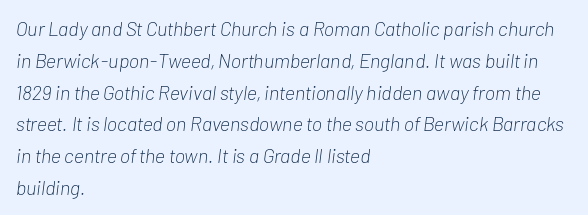
The image shows 20 px text type, italic (leaning right); set left-aligned, normal line spacing (1.59x), normal letter spacing, not underlined.
